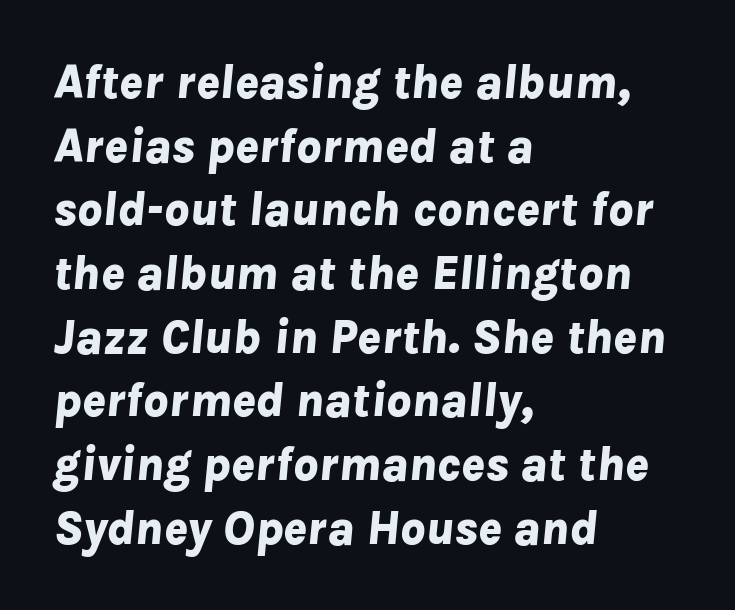
The foot of each line stays bare and open. Line spacing here is normal. Looking at the ascenders, they clearly lean. What weight is shown? A full bold with thick strokes. Horizontally, the lines are justified to the leading edge only.
